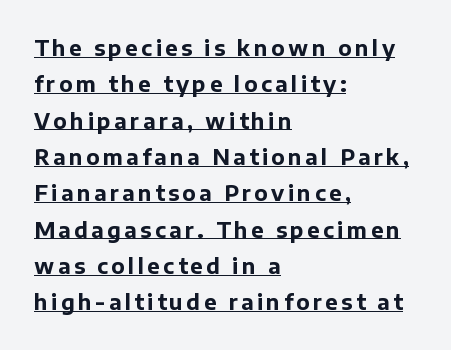
The image shows 21 px bold type, upright; set left-aligned, line spacing 1.73x, underlined.
